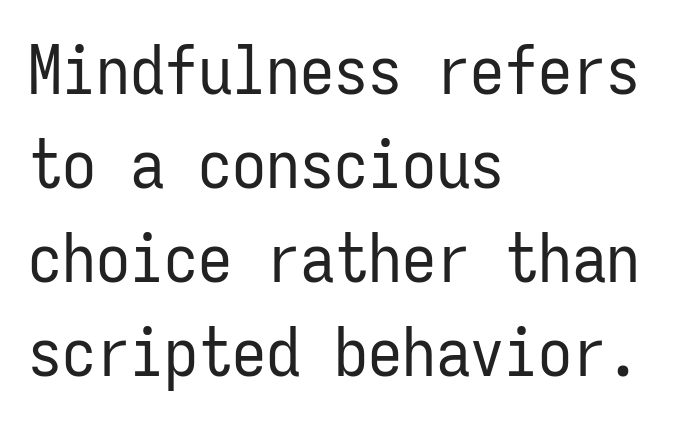
Q: Is the text bold? A: No.
Q: Is the text italic (slanted)? A: No, it is upright.
Q: Is the typeface a serif or a sans-serif typeface? A: Sans-serif.
Q: Is the text underlined? A: No.
Q: How is the paragraph aligned? A: Left-aligned.
Q: Is the spacing between letters normal or unusually wide? A: Normal.
Q: Is the spacing between lines tight, normal or loose? A: Normal.
Q: Width (condensed, normal, or wide)? A: Condensed.
Q: Stroke contrast? A: Low.
Q: x-height? A: Medium.
Q: Monospaced? A: Yes.
